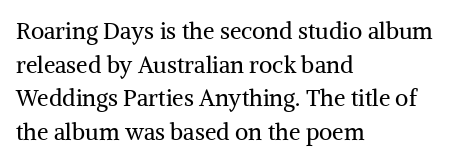
{"italic": "no", "bold": "no", "underline": "no", "align": "left", "line_spacing": "normal", "line_spacing_ratio": 1.46, "letter_spacing": "normal", "letter_spacing_em": 0.0, "glyph_px": 23}
